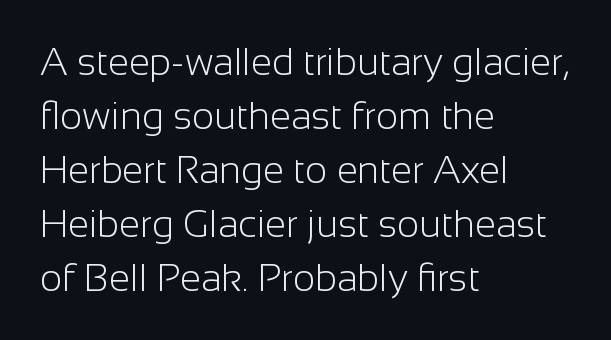
Q: Is the text bold? A: No.
Q: Is the text italic (slanted)? A: No, it is upright.
Q: Is the typeface a serif or a sans-serif typeface? A: Sans-serif.
Q: Is the text underlined? A: No.
Q: How is the paragraph aligned? A: Left-aligned.
Q: Is the spacing between letters normal or unusually wide? A: Normal.
Q: Is the spacing between lines tight, normal or loose? A: Normal.
Q: Width (condensed, normal, or wide)? A: Normal.
Q: Stroke contrast? A: Low.
Q: x-height? A: Medium.
Q: Monospaced? A: No.
